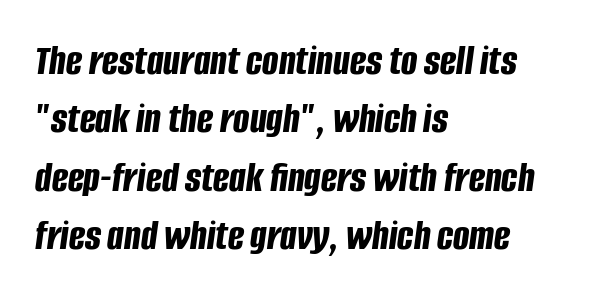
The image shows 43 px bold, condensed type, italic (leaning right); set left-aligned, normal line spacing (1.36x), normal letter spacing, not underlined; low stroke contrast and a large x-height.
